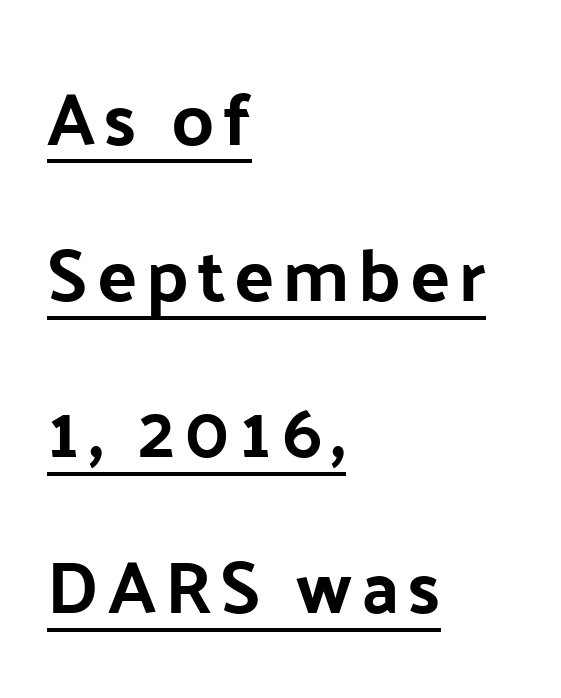
{"serif": "no", "italic": "no", "width": "normal", "stroke_contrast": "low", "x_height": "medium", "monospaced": "no", "underline": "yes", "align": "left", "line_spacing": "loose", "line_spacing_ratio": 2.11, "glyph_px": 74}
